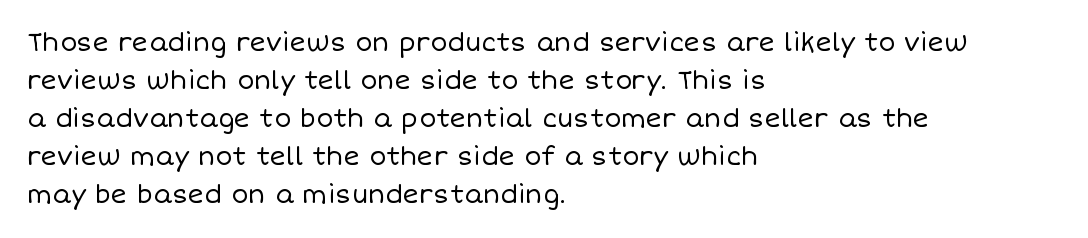
Q: Is the text bold? A: No.
Q: Is the text italic (slanted)? A: No, it is upright.
Q: Is the text underlined? A: No.
Q: How is the paragraph aligned? A: Left-aligned.
Q: Is the spacing between letters normal or unusually wide? A: Normal.
Q: Is the spacing between lines tight, normal or loose? A: Normal.
